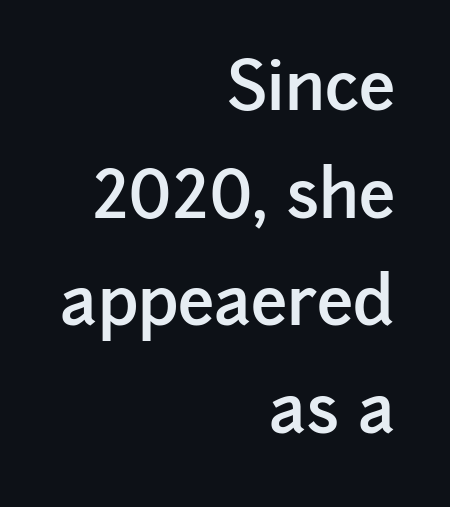
{"serif": "no", "italic": "no", "bold": "semi", "weight": "semibold", "width": "normal", "stroke_contrast": "low", "x_height": "medium", "monospaced": "no", "underline": "no", "align": "right", "line_spacing": "normal", "line_spacing_ratio": 1.63, "letter_spacing": "normal", "letter_spacing_em": 0.0, "glyph_px": 66}
